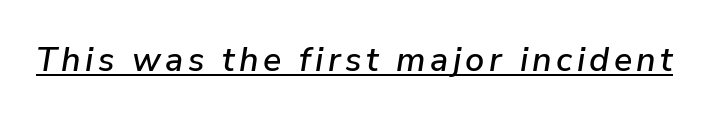
An italicized treatment has been applied to the whole sample. These characters rest on top of a visible drawn line. The face used here is proportionally spaced, like ordinary book or web type.
